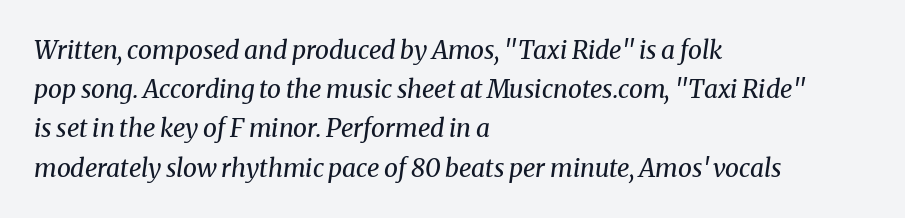
{"italic": "yes", "lean": "right", "slant_degrees": 8, "bold": "no", "underline": "no", "align": "left", "line_spacing": "normal", "line_spacing_ratio": 1.57, "letter_spacing": "normal", "letter_spacing_em": 0.0, "glyph_px": 25}
